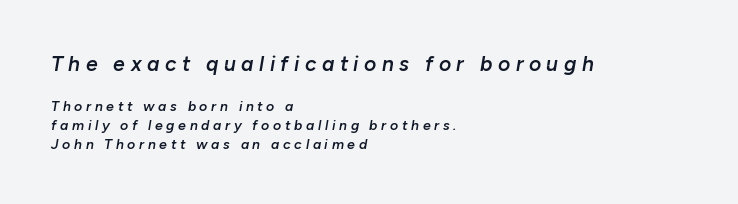
{"italic": "yes", "lean": "right", "slant_degrees": 10, "bold": "semi", "underline": "no", "align": "left", "line_spacing": "normal", "line_spacing_ratio": 1.37, "letter_spacing": "wide", "letter_spacing_em": 0.26, "larger_block": "first", "size_ratio": 1.5, "glyph_px": 21}
